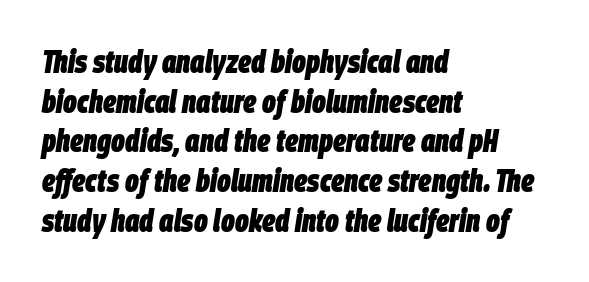
The image shows 32 px heavy, condensed type, italic (leaning right); set left-aligned, line spacing 1.24x, normal letter spacing, not underlined; low stroke contrast and a large x-height.
